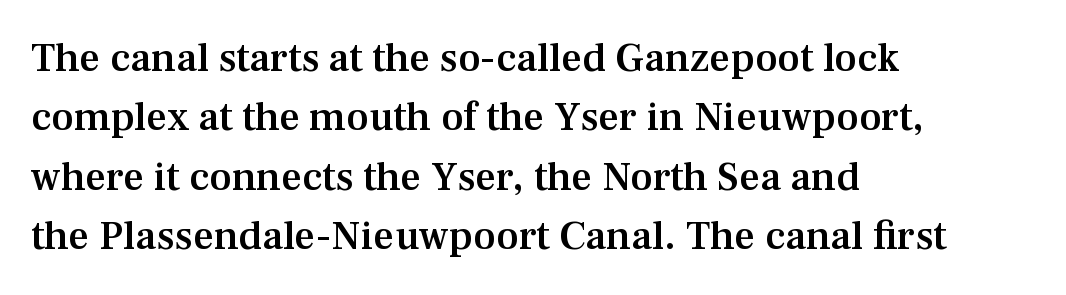
Short and long lines alike share a common starting point at left. Proportional: the letters do not fall into vertical columns. Old-style or modern, the face here clearly has serifs. Does extra space separate the letters? No, they use regular spacing. The leading is moderate, giving the passage an even texture.
